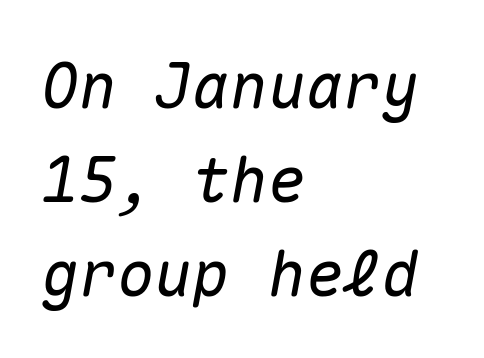
The gaps between neighbouring characters are ordinary and unremarkable. The passage shown is not underscored anywhere. Summary of vertical rhythm: regular, with standard interline spacing. These lines stack with their left ends in a neat column.
